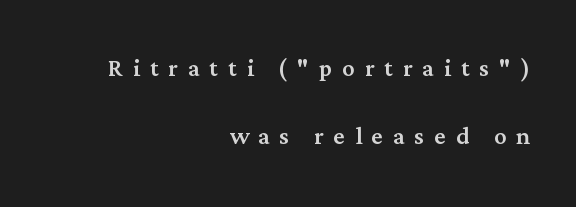
The glyphs are unaccompanied by any horizontal stroke below them. Old-style or modern, the face here clearly has serifs. Honestly, the letter spacing is so wide it's the main thing you notice. This is the regular roman posture of the typeface. Visually the block forms a straight wall on the right and a jagged coastline on the left. Rows of type keep a wide berth in the vertical direction.
